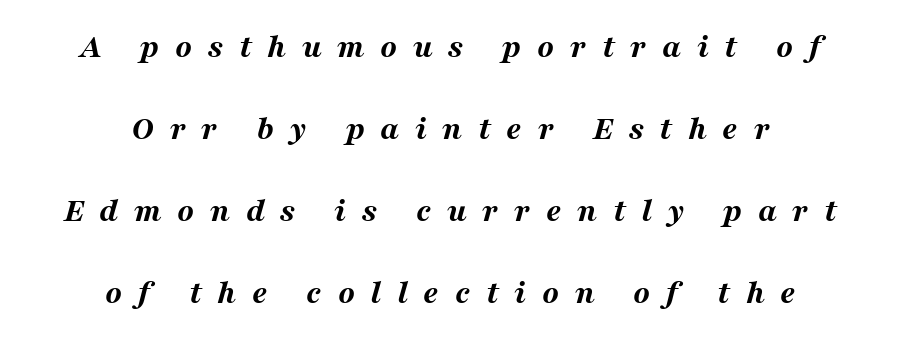
{"italic": "yes", "lean": "right", "slant_degrees": 16, "bold": "yes", "weight": "bold", "width": "wide", "stroke_contrast": "medium", "x_height": "medium", "monospaced": "no", "underline": "no", "align": "center", "line_spacing": "loose", "line_spacing_ratio": 2.41, "letter_spacing": "wide", "letter_spacing_em": 0.46, "glyph_px": 34}
